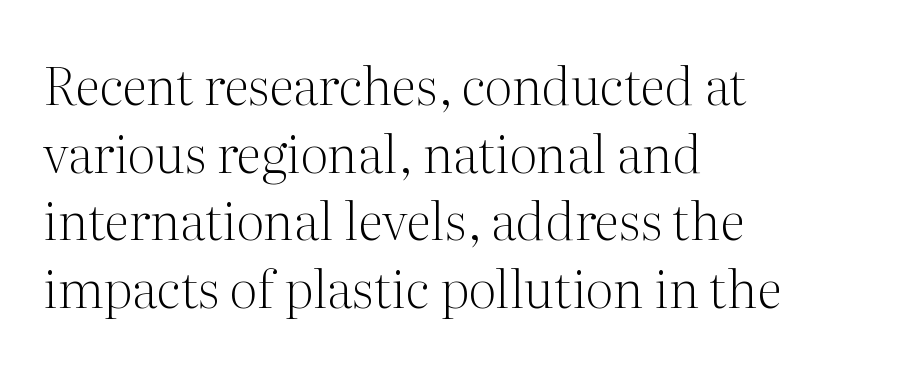
{"serif": "yes", "italic": "no", "bold": "no", "weight": "light", "width": "normal", "stroke_contrast": "medium", "x_height": "medium", "monospaced": "no", "underline": "no", "align": "left", "line_spacing": "normal", "line_spacing_ratio": 1.3, "letter_spacing": "normal", "letter_spacing_em": 0.0, "glyph_px": 52}
